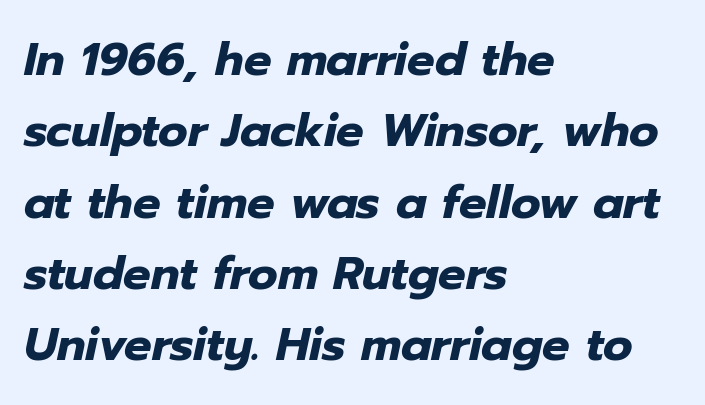
{"italic": "yes", "lean": "right", "slant_degrees": 12, "bold": "yes", "weight": "heavy", "width": "normal", "stroke_contrast": "low", "x_height": "medium", "monospaced": "no", "underline": "no", "align": "left", "line_spacing": "normal", "line_spacing_ratio": 1.55, "letter_spacing": "normal", "letter_spacing_em": 0.0, "glyph_px": 46}
